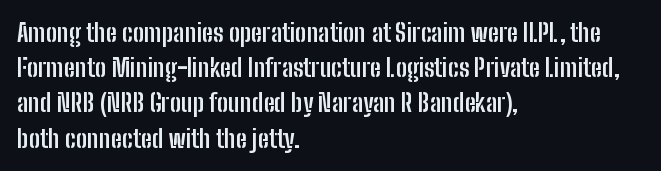
Q: Is the text bold? A: Yes.
Q: Is the text italic (slanted)? A: No, it is upright.
Q: Is the text underlined? A: No.
Q: How is the paragraph aligned? A: Left-aligned.
Q: Is the spacing between letters normal or unusually wide? A: Normal.
Q: Is the spacing between lines tight, normal or loose? A: Normal.
